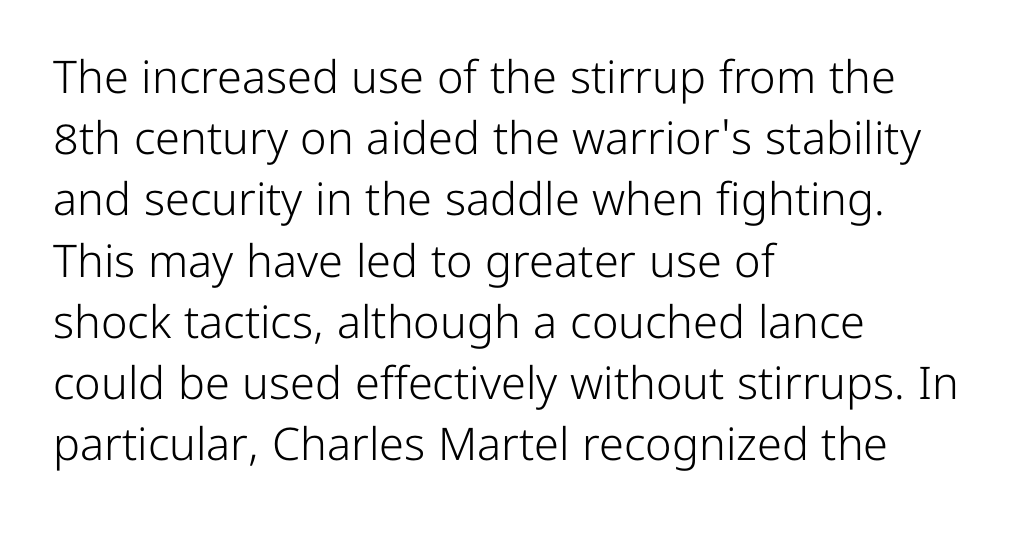
Q: Is the text bold? A: No.
Q: Is the text italic (slanted)? A: No, it is upright.
Q: Is the typeface a serif or a sans-serif typeface? A: Sans-serif.
Q: Is the text underlined? A: No.
Q: How is the paragraph aligned? A: Left-aligned.
Q: Is the spacing between letters normal or unusually wide? A: Normal.
Q: Is the spacing between lines tight, normal or loose? A: Normal.
Q: Width (condensed, normal, or wide)? A: Normal.
Q: Stroke contrast? A: Low.
Q: x-height? A: Medium.
Q: Monospaced? A: No.
